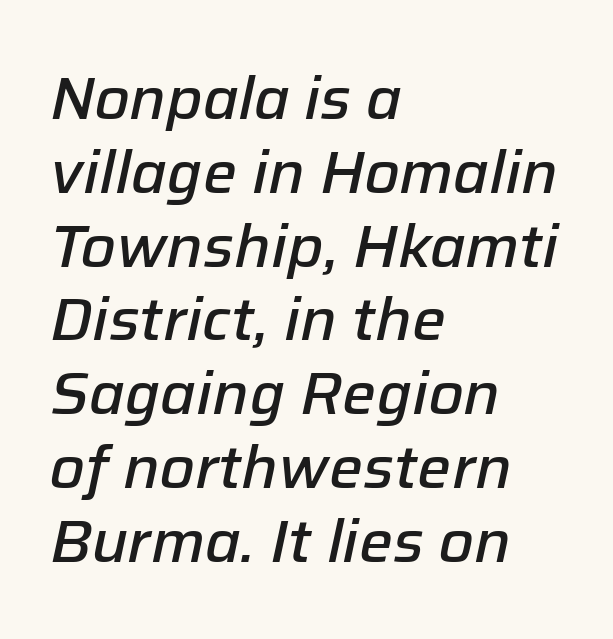
{"italic": "yes", "lean": "right", "slant_degrees": 12, "bold": "semi", "weight": "semibold", "width": "normal", "stroke_contrast": "low", "x_height": "medium", "monospaced": "no", "underline": "no", "align": "left", "line_spacing_ratio": 1.23, "letter_spacing": "normal", "letter_spacing_em": 0.0, "glyph_px": 60}
